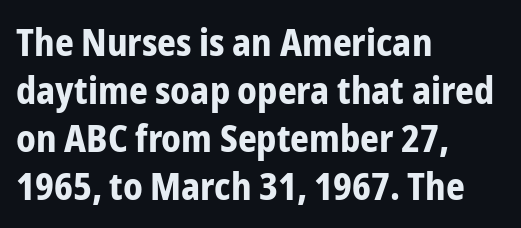
Q: Is the text bold? A: Yes.
Q: Is the text italic (slanted)? A: No, it is upright.
Q: Is the typeface a serif or a sans-serif typeface? A: Sans-serif.
Q: Is the text underlined? A: No.
Q: How is the paragraph aligned? A: Left-aligned.
Q: Is the spacing between letters normal or unusually wide? A: Normal.
Q: Is the spacing between lines tight, normal or loose? A: Normal.
Q: Width (condensed, normal, or wide)? A: Condensed.
Q: Stroke contrast? A: Low.
Q: x-height? A: Medium.
Q: Monospaced? A: No.
